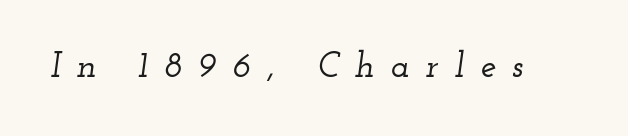
Q: Is the text italic (slanted)? A: Yes, it leans right by about 12 degrees.
Q: Is the typeface a serif or a sans-serif typeface? A: Serif.
Q: Is the text underlined? A: No.
Q: Is the spacing between letters normal or unusually wide? A: Unusually wide.
Q: Width (condensed, normal, or wide)? A: Wide.
Q: Stroke contrast? A: Low.
Q: x-height? A: Small.
Q: Monospaced? A: No.
